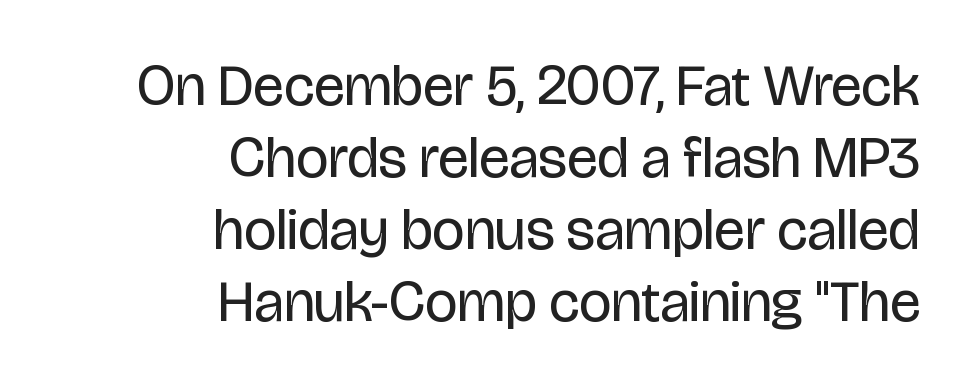
Q: Is the text bold? A: No.
Q: Is the text italic (slanted)? A: No, it is upright.
Q: Is the typeface a serif or a sans-serif typeface? A: Sans-serif.
Q: Is the text underlined? A: No.
Q: How is the paragraph aligned? A: Right-aligned.
Q: Is the spacing between letters normal or unusually wide? A: Normal.
Q: Width (condensed, normal, or wide)? A: Condensed.
Q: Stroke contrast? A: Low.
Q: x-height? A: Large.
Q: Monospaced? A: No.
